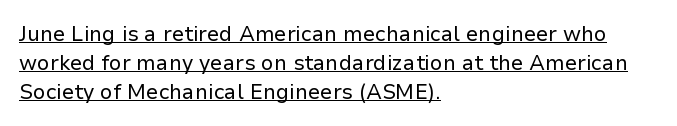
Q: Is the text bold? A: No.
Q: Is the text italic (slanted)? A: No, it is upright.
Q: Is the text underlined? A: Yes.
Q: How is the paragraph aligned? A: Left-aligned.
Q: Is the spacing between letters normal or unusually wide? A: Normal.
Q: Is the spacing between lines tight, normal or loose? A: Normal.
